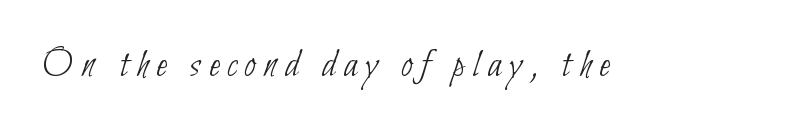
Stem width sits at or under what a default text font uses. The face used here is proportionally spaced, like ordinary book or web type. The passage shown is typeset with a sans-serif family. The passage shown is not underscored anywhere.
